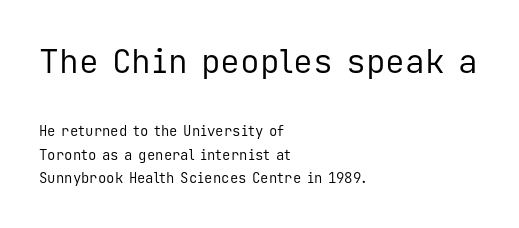
The image shows 33 px regular-weight sans-serif type, upright, monospaced; set left-aligned, normal line spacing (1.69x), normal letter spacing, not underlined; the first (top) block is 2.36x larger; low stroke contrast and a medium x-height.
